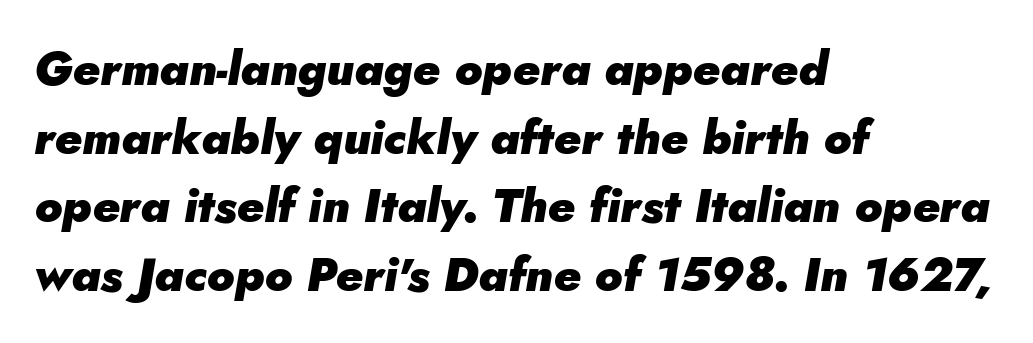
The image shows 47 px heavy type, italic (leaning right); set left-aligned, normal line spacing (1.46x), normal letter spacing, not underlined; low stroke contrast and a small x-height.
